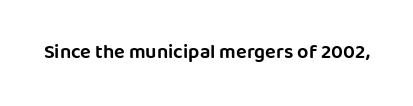
These lines keep a tight, regular rhythm from letter to letter. Unmarked baselines from the first word to the last. Italic: no, the glyphs are upright roman.
